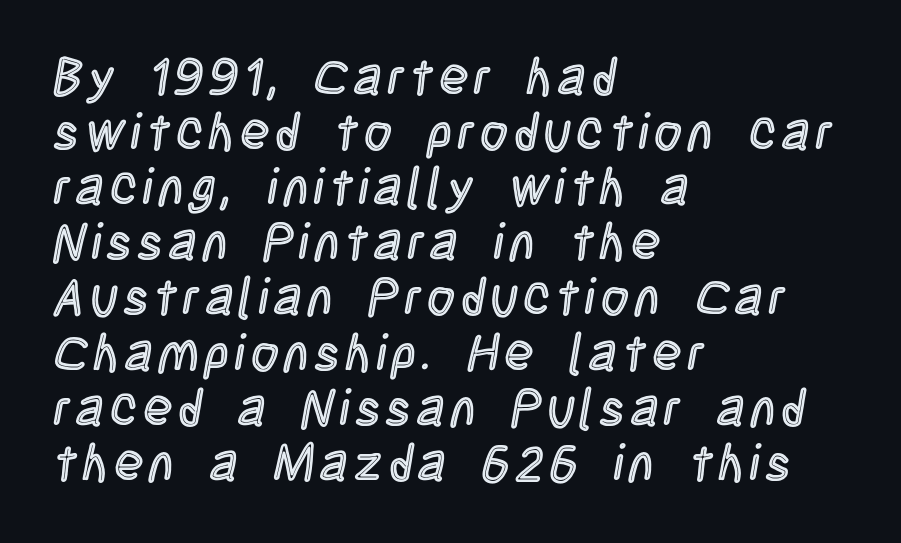
The image shows 52 px condensed type; set left-aligned, tight line spacing (1.06x), not underlined; a large x-height.
